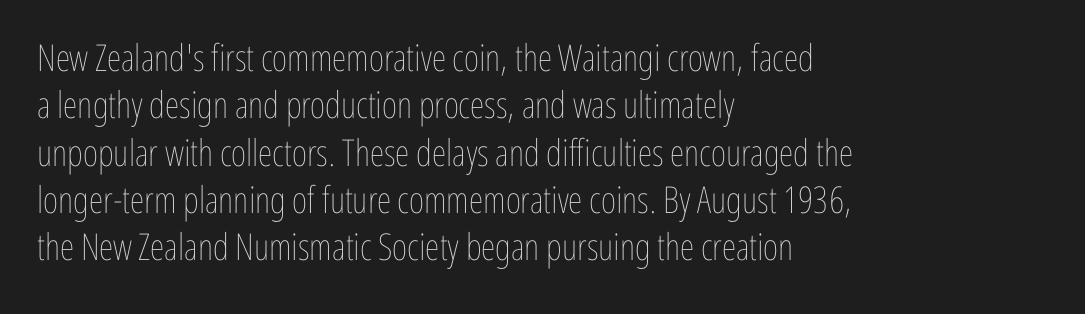
The face used here is proportionally spaced, like ordinary book or web type. Honestly, there is no underline to notice here at all. Interline gaps are of average width in this sample. A typesetter would mark this as roman, not italic. Inter-character spacing is left at the font's built-in metrics. A student would call this left alignment; a typographer would say flush left, rag right.
